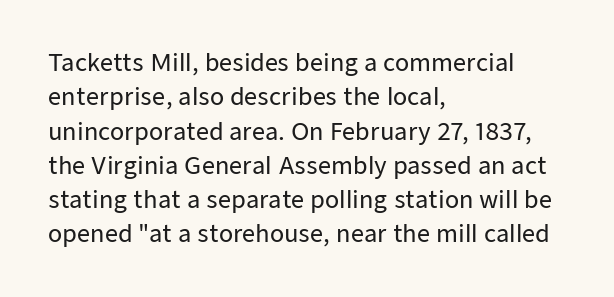
If you drew a ruler down the left edge, every line would touch it. Any mark beneath the type? The region is blank. Vertical spacing — default. It's the straight-up-and-down kind of type.
